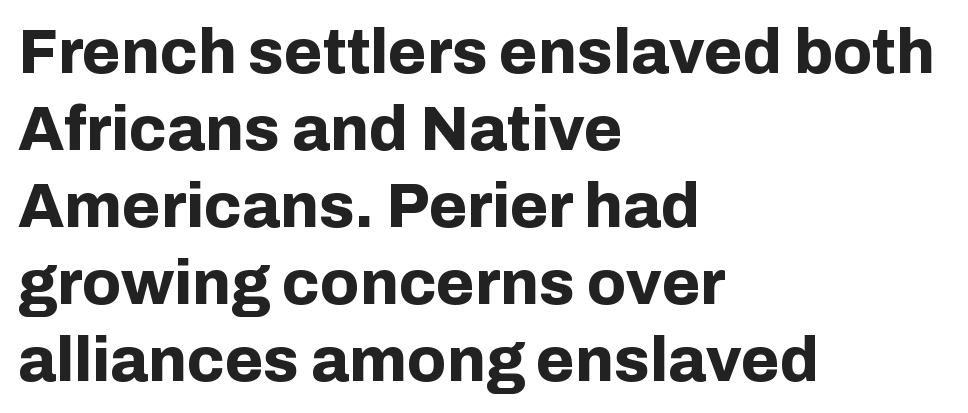
Lines of text with bare space underneath. Classification — sans serif. Nothing unusual about the tracking: characters are spaced as the font intends. Its strokes are broad and dark, the hallmark of bold type. The text block is weighted toward the left margin, trailing off unevenly rightward. This sample has the flowing, uneven cadence of proportional lettering.
